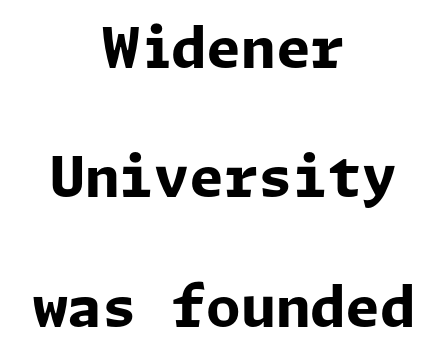
The image shows 56 px bold sans-serif type, upright; set centered, loose line spacing (2.31x), normal letter spacing, not underlined; low stroke contrast and a medium x-height.
